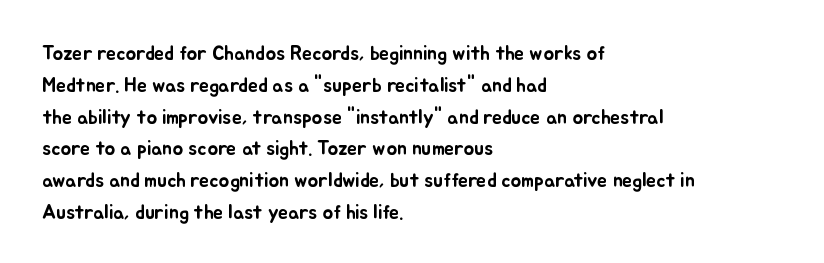
The image shows 20 px text type, upright; set left-aligned, normal line spacing (1.59x), normal letter spacing, not underlined.
